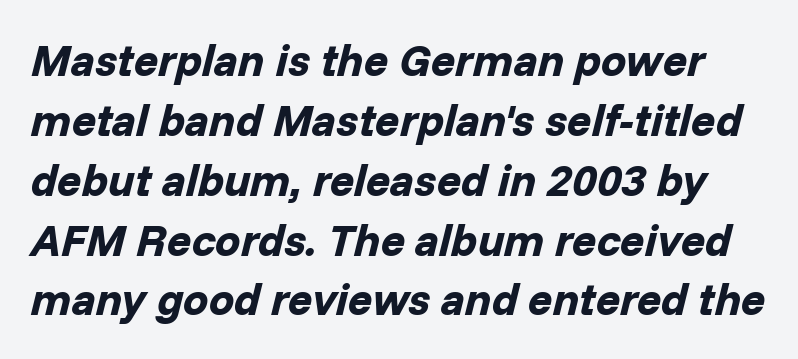
Summary of weight: heavy, a full bold. Descenders are the only things crossing below the line. Looking at the ascenders, they clearly lean. Note the varied advance widths — an 'i' is clearly narrower than an 'm'.
